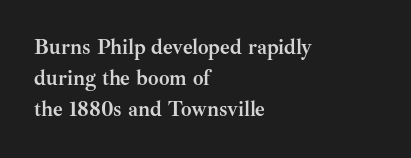
Q: Is the text bold? A: Yes.
Q: Is the text italic (slanted)? A: No, it is upright.
Q: Is the text underlined? A: No.
Q: How is the paragraph aligned? A: Left-aligned.
Q: Is the spacing between letters normal or unusually wide? A: Normal.
Q: Is the spacing between lines tight, normal or loose? A: Normal.
